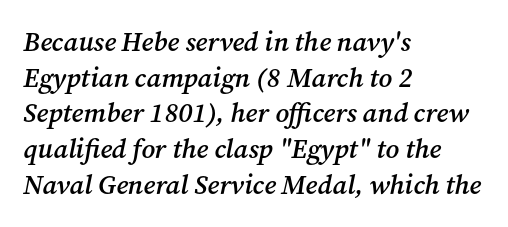
Q: Is the text bold? A: Semi-bold.
Q: Is the text italic (slanted)? A: Yes, it leans right by about 12 degrees.
Q: Is the text underlined? A: No.
Q: How is the paragraph aligned? A: Left-aligned.
Q: Is the spacing between letters normal or unusually wide? A: Normal.
Q: Is the spacing between lines tight, normal or loose? A: Normal.
